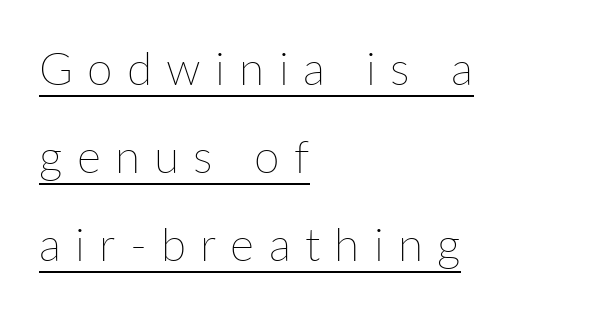
{"italic": "no", "bold": "no", "weight": "thin", "width": "normal", "stroke_contrast": "low", "x_height": "medium", "monospaced": "no", "underline": "yes", "align": "left", "line_spacing": "loose", "line_spacing_ratio": 1.91, "letter_spacing": "wide", "letter_spacing_em": 0.31, "glyph_px": 46}
